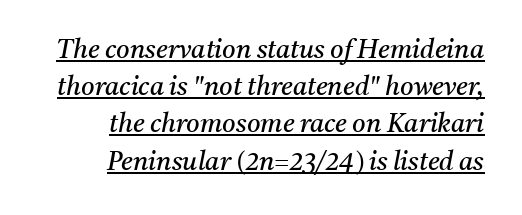
The passage shown is not bold in any degree. Inter-character spacing is left at the font's built-in metrics. Teacher's note: observe the even right margin — that is flush-right alignment. The face used here has a pronounced slope to its letters.
